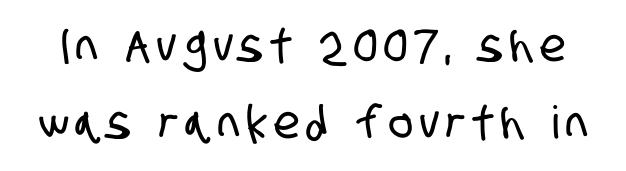
The image shows 45 px condensed sans-serif type; set line spacing 1.72x, not underlined; low stroke contrast and a large x-height.
